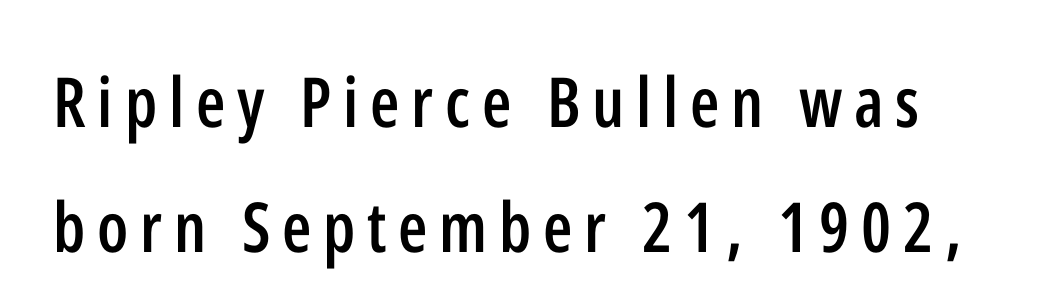
The image shows 69 px semibold, condensed sans-serif type, upright; set line spacing 1.81x, not underlined; low stroke contrast and a medium x-height.
